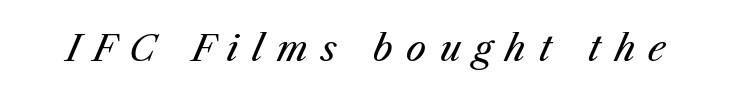
{"italic": "yes", "lean": "right", "slant_degrees": 23, "bold": "no", "weight": "regular", "width": "normal", "stroke_contrast": "medium", "x_height": "medium", "monospaced": "no", "underline": "no", "letter_spacing": "wide", "letter_spacing_em": 0.37, "glyph_px": 36}
